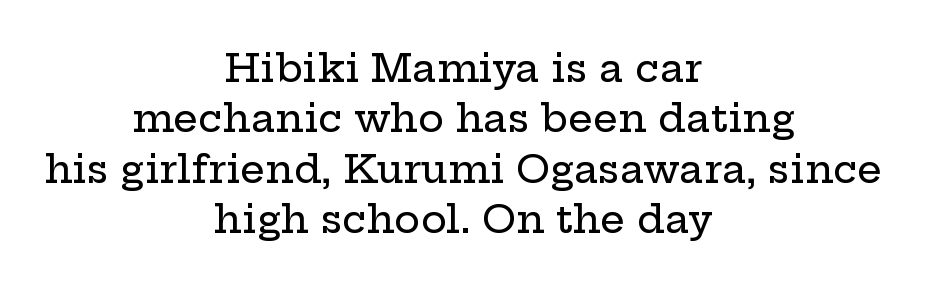
{"serif": "yes", "italic": "no", "width": "wide", "stroke_contrast": "low", "x_height": "medium", "monospaced": "no", "underline": "no", "align": "center", "line_spacing": "normal", "line_spacing_ratio": 1.29, "letter_spacing": "normal", "letter_spacing_em": 0.0, "glyph_px": 39}
